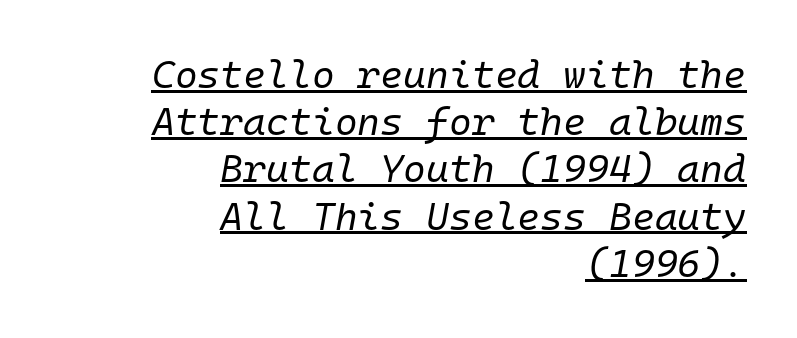
{"italic": "yes", "lean": "right", "slant_degrees": 10, "bold": "no", "weight": "regular", "width": "normal", "stroke_contrast": "low", "x_height": "medium", "monospaced": "yes", "underline": "yes", "align": "right", "line_spacing_ratio": 1.21, "letter_spacing": "normal", "letter_spacing_em": 0.0, "glyph_px": 39}
